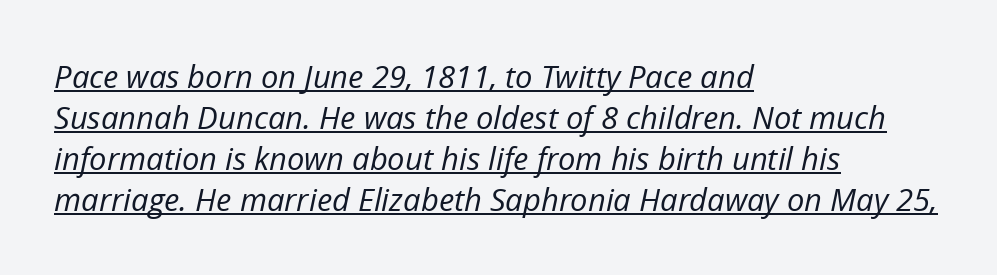
Quick note: interline space is typical. This sample uses plain, unmodified letter spacing. Quick note: underline on. The paragraph has a hard left edge and a soft right edge. The rendering applies a slant to the glyphs.
